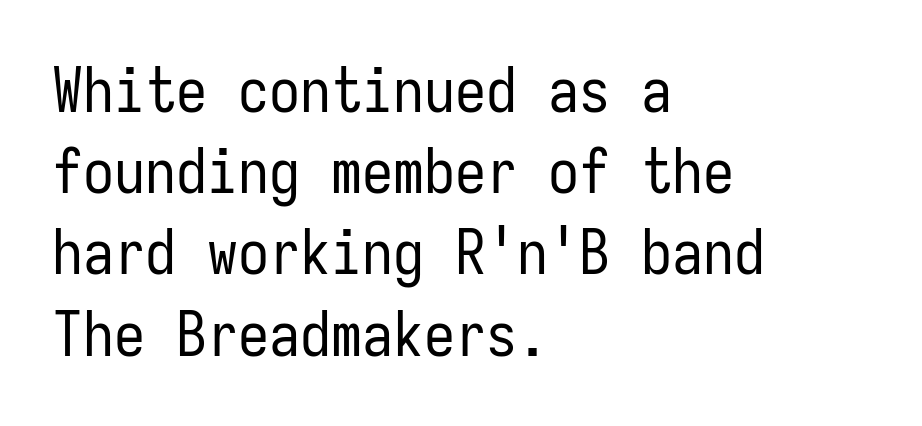
The image shows 62 px regular-weight, condensed sans-serif type, upright, monospaced; set left-aligned, normal line spacing (1.31x), normal letter spacing, not underlined; low stroke contrast and a medium x-height.
